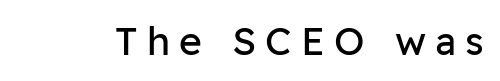
Q: Is the text bold? A: No.
Q: Is the text italic (slanted)? A: No, it is upright.
Q: Is the typeface a serif or a sans-serif typeface? A: Sans-serif.
Q: Is the text underlined? A: No.
Q: Is the spacing between letters normal or unusually wide? A: Unusually wide.
Q: Width (condensed, normal, or wide)? A: Normal.
Q: Stroke contrast? A: Low.
Q: x-height? A: Medium.
Q: Monospaced? A: No.
